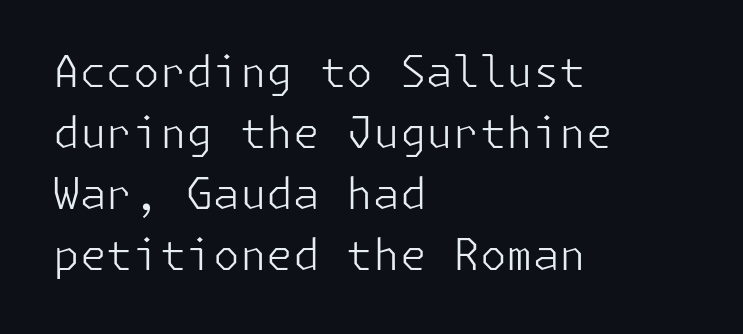
Q: Is the text bold? A: No.
Q: Is the text italic (slanted)? A: No, it is upright.
Q: Is the typeface a serif or a sans-serif typeface? A: Sans-serif.
Q: Is the text underlined? A: No.
Q: How is the paragraph aligned? A: Left-aligned.
Q: Is the spacing between letters normal or unusually wide? A: Normal.
Q: Is the spacing between lines tight, normal or loose? A: Normal.
Q: Width (condensed, normal, or wide)? A: Normal.
Q: Stroke contrast? A: Low.
Q: x-height? A: Medium.
